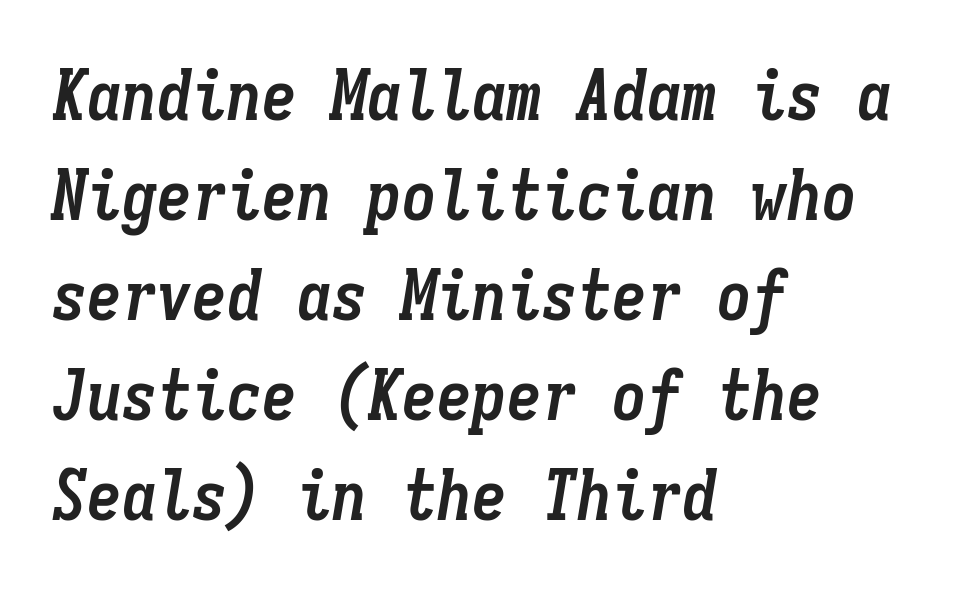
Every character here occupies the same horizontal width, giving the sample a typewriter-like rhythm. The vertical gap from one line to the next is medium. As a designer I'd log this as weight 700, bold. Yep, that's italic — everything's leaning. Decoration check: the copy has no underline. The lines are quadded left.
